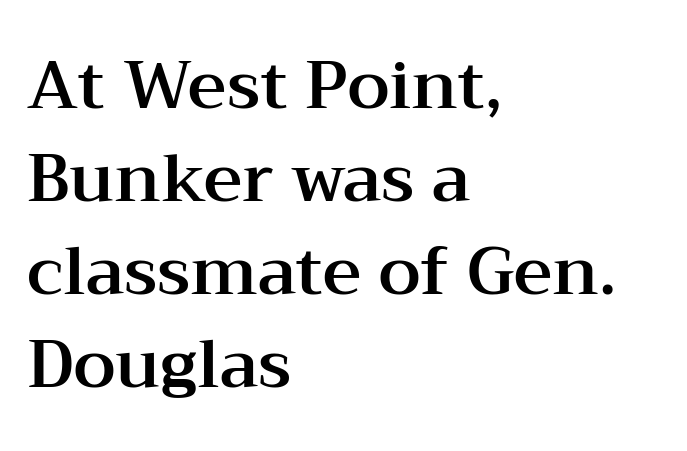
Line beginnings align vertically; line endings do not. You could not count columns in this text — the font is proportionally spaced. Plain, unruled lines of type. The vertical gap from one line to the next is medium.
